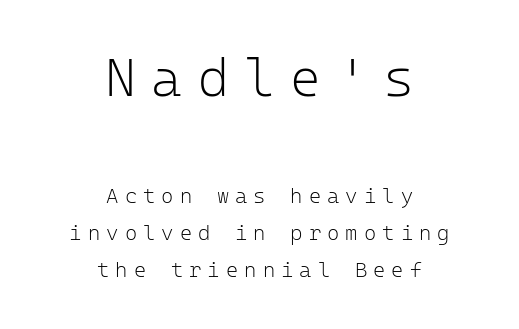
The image shows 53 px light sans-serif type, upright, monospaced; set centered, line spacing 1.78x, unusually wide letter spacing (+0.29 em), not underlined; the first (top) block is 2.52x larger; low stroke contrast and a medium x-height.
